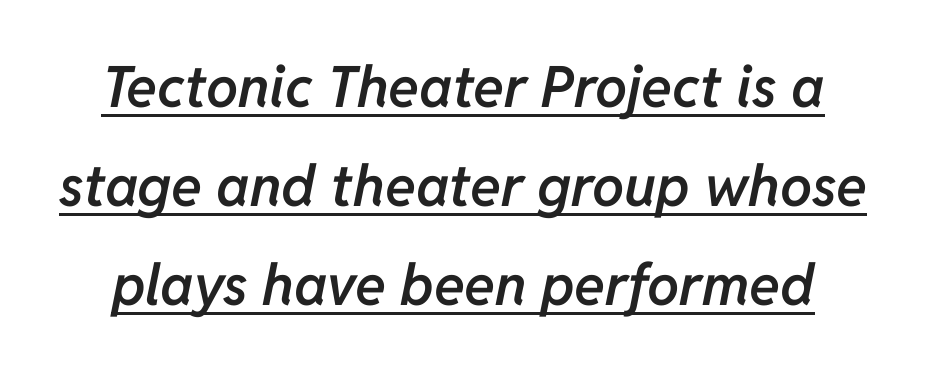
The image shows 57 px semibold type, italic (leaning right); set line spacing 1.74x, normal letter spacing, underlined; low stroke contrast and a medium x-height.
